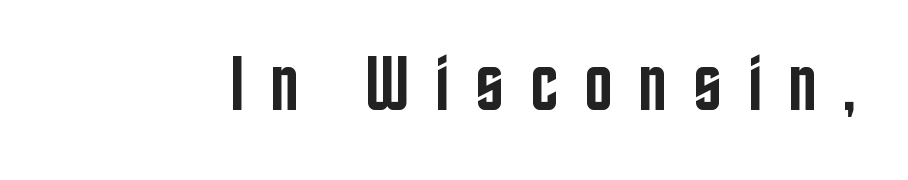
{"serif": "no", "italic": "no", "bold": "semi", "weight": "semibold", "width": "condensed", "stroke_contrast": "low", "x_height": "large", "monospaced": "no", "underline": "no", "letter_spacing": "wide", "letter_spacing_em": 0.33, "glyph_px": 77}
